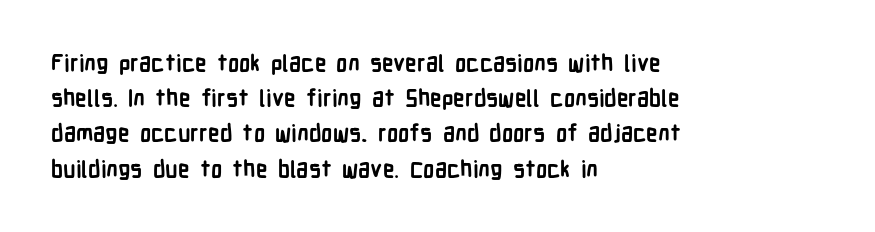
Each new line begins a customary step beneath the previous one. This rendering leaves character spacing at its baseline value. The lettering stays uniformly vertical, giving the passage a roman look. This rendering features lettering with no underline. A student would call this left alignment; a typographer would say flush left, rag right. Is the type bold? Yes — the strokes are clearly thick and heavy.
